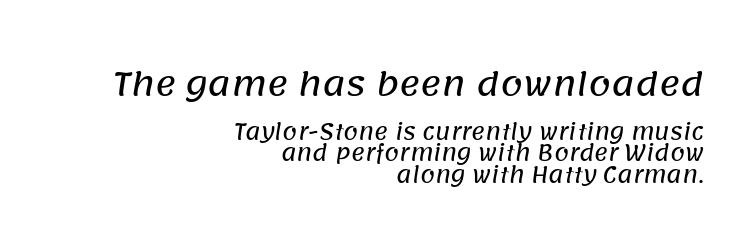
Q: Is the typeface a serif or a sans-serif typeface? A: Sans-serif.
Q: Is the text underlined? A: No.
Q: How is the paragraph aligned? A: Right-aligned.
Q: Is the spacing between letters normal or unusually wide? A: Normal.
Q: Is the spacing between lines tight, normal or loose? A: Tight.
Q: Which block of text is set in a larger size, the first (top) or the second (bottom)? A: The first (top) one.
Q: Width (condensed, normal, or wide)? A: Normal.
Q: Stroke contrast? A: Low.
Q: x-height? A: Large.
Q: Monospaced? A: No.
